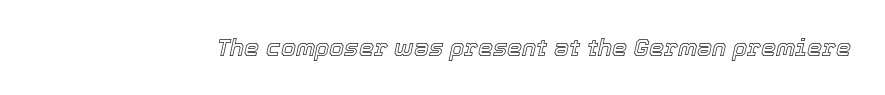
Q: Is the text italic (slanted)? A: Yes, it leans right by about 12 degrees.
Q: Is the text underlined? A: No.
Q: Is the spacing between letters normal or unusually wide? A: Normal.
